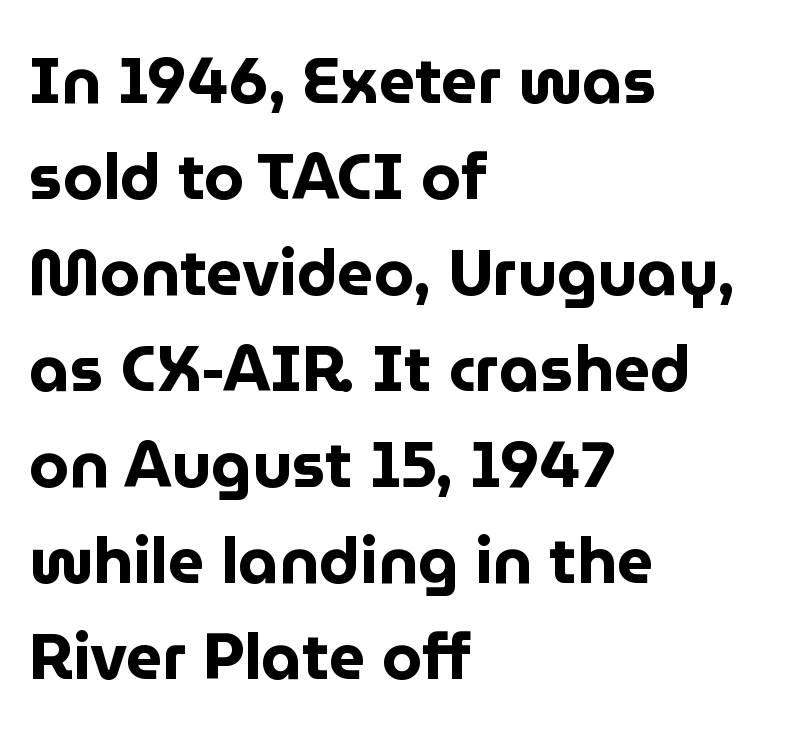
Students, this is bold: see how much ink each stroke carries. The typesetter chose a ragged-right arrangement here. The type is set solid horizontally, with unmodified tracking. No word sits above an underline. Rendered with straight, roman letterforms.
